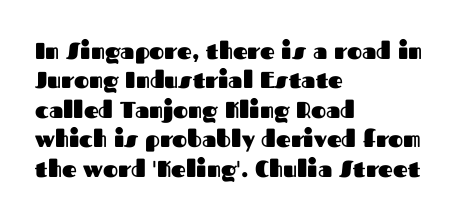
The image shows 23 px bold type, upright; set left-aligned, normal line spacing (1.28x), normal letter spacing, not underlined.
